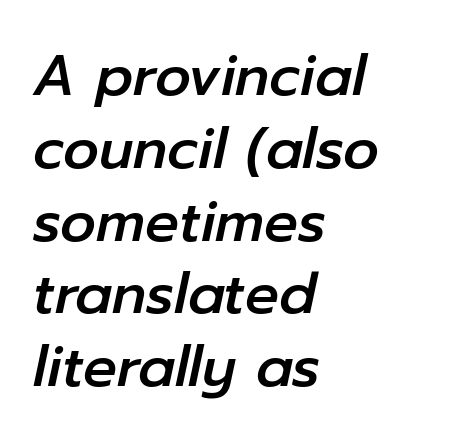
The image shows 56 px text type, italic (leaning right); set left-aligned, normal line spacing (1.3x), normal letter spacing, not underlined; low stroke contrast and a medium x-height.
